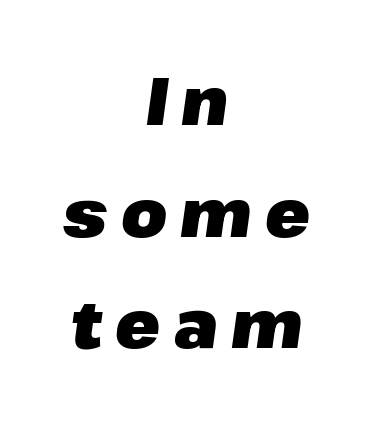
Q: Is the text bold? A: Yes.
Q: Is the text italic (slanted)? A: Yes, it leans right by about 8 degrees.
Q: Is the text underlined? A: No.
Q: How is the paragraph aligned? A: Centered.
Q: Is the spacing between letters normal or unusually wide? A: Unusually wide.
Q: Is the spacing between lines tight, normal or loose? A: Normal.
Q: Width (condensed, normal, or wide)? A: Normal.
Q: Stroke contrast? A: Low.
Q: x-height? A: Medium.
Q: Monospaced? A: No.
